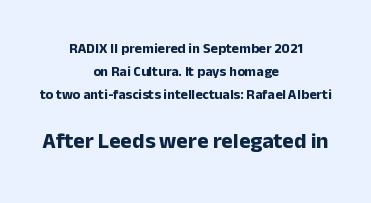
{"italic": "no", "bold": "yes", "underline": "no", "align": "center", "line_spacing": "normal", "line_spacing_ratio": 1.66, "letter_spacing": "normal", "letter_spacing_em": 0.0, "larger_block": "second", "size_ratio": 1.57, "glyph_px": 22}
